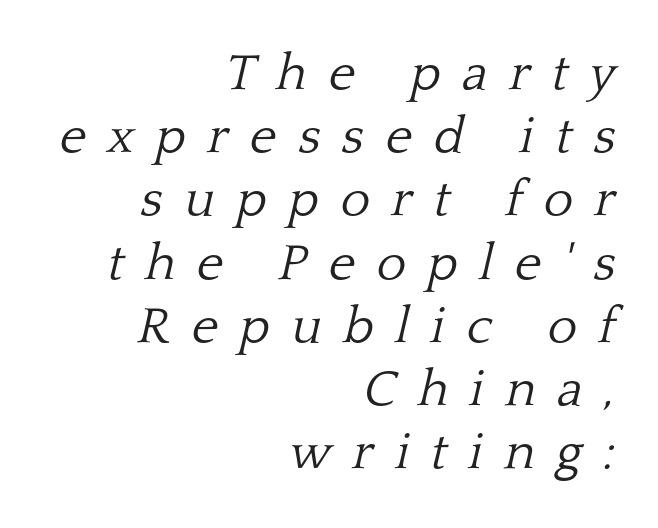
These lines were composed using italics. No chunkiness to these letters — they're not bold. This sample has the flowing, uneven cadence of proportional lettering. Does extra space separate the letters? Yes, quite a lot of it.
